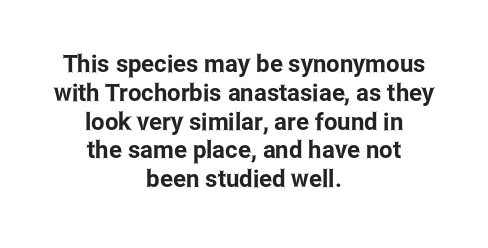
Q: Is the text italic (slanted)? A: No, it is upright.
Q: Is the text underlined? A: No.
Q: How is the paragraph aligned? A: Centered.
Q: Is the spacing between letters normal or unusually wide? A: Normal.
